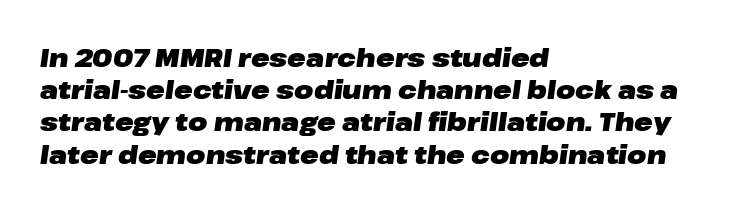
The image shows 25 px bold type, italic (leaning right); set left-aligned, normal line spacing (1.29x), normal letter spacing, not underlined.
